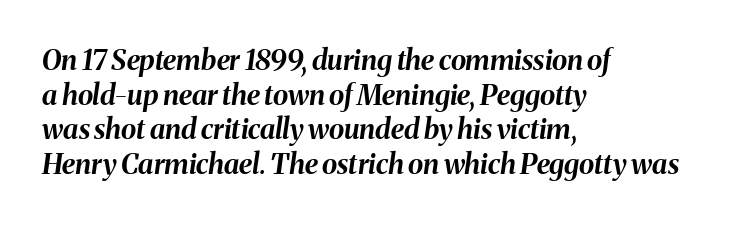
Q: Is the text bold? A: Yes.
Q: Is the text italic (slanted)? A: Yes, it leans right by about 8 degrees.
Q: Is the text underlined? A: No.
Q: How is the paragraph aligned? A: Left-aligned.
Q: Is the spacing between letters normal or unusually wide? A: Normal.
Q: Width (condensed, normal, or wide)? A: Normal.
Q: Stroke contrast? A: Medium.
Q: x-height? A: Medium.
Q: Monospaced? A: No.
